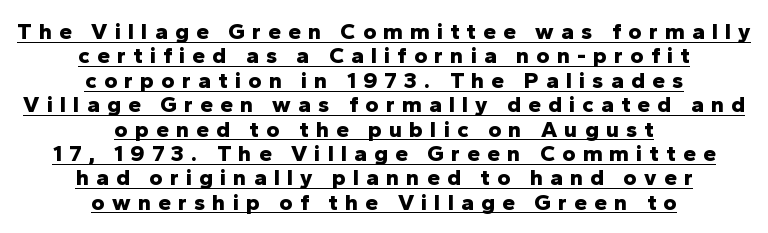
{"italic": "no", "bold": "yes", "underline": "yes", "align": "center", "line_spacing": "tight", "line_spacing_ratio": 1.06, "letter_spacing": "wide", "letter_spacing_em": 0.31, "glyph_px": 23}
